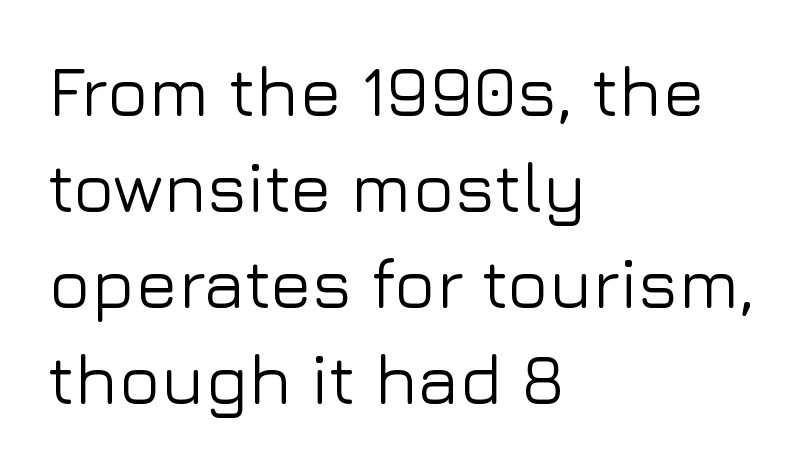
Q: Is the text italic (slanted)? A: No, it is upright.
Q: Is the typeface a serif or a sans-serif typeface? A: Sans-serif.
Q: Is the text underlined? A: No.
Q: How is the paragraph aligned? A: Left-aligned.
Q: Is the spacing between letters normal or unusually wide? A: Normal.
Q: Is the spacing between lines tight, normal or loose? A: Normal.
Q: Width (condensed, normal, or wide)? A: Normal.
Q: Stroke contrast? A: Low.
Q: x-height? A: Medium.
Q: Monospaced? A: No.
